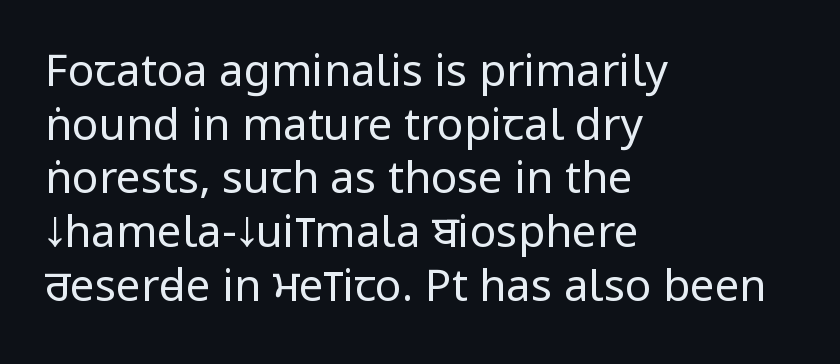
You could not count columns in this text — the font is proportionally spaced. Stems and bowls with no extra thickness — not bold. Honestly, the letter spacing is just normal — you wouldn't notice it. These lines are composed in type without serifs.
